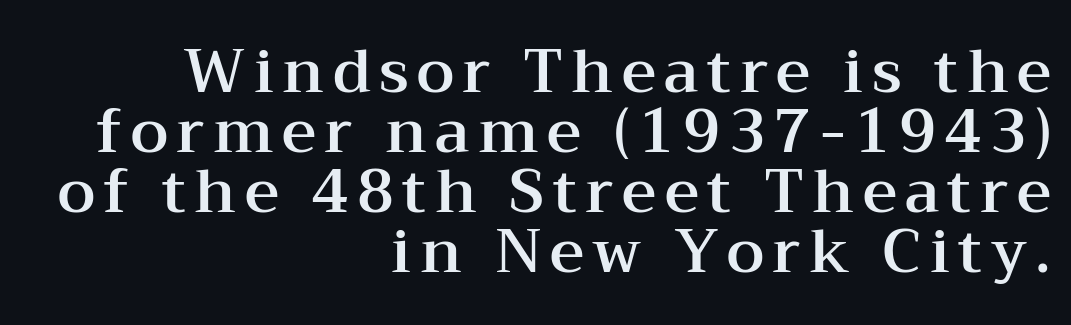
The image shows 60 px wide serif type, upright; set right-aligned, tight line spacing (1.0x), not underlined; medium stroke contrast and a medium x-height.
